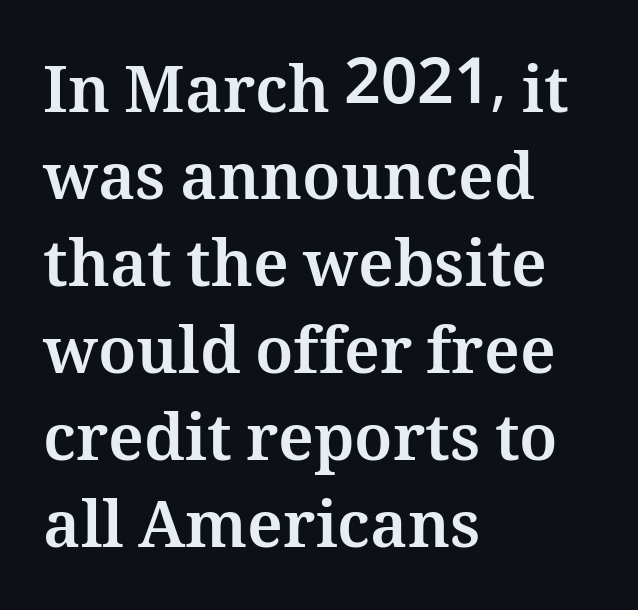
The image shows 64 px bold type, upright; set left-aligned, normal line spacing (1.36x), normal letter spacing, not underlined; medium stroke contrast and a medium x-height.
